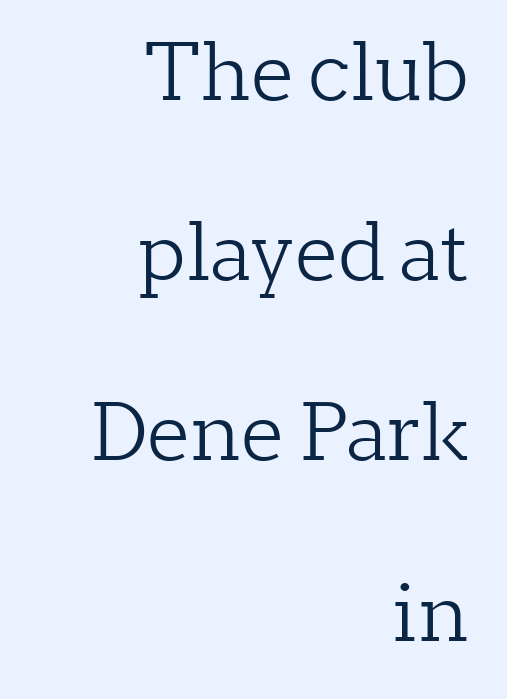
Q: Is the text bold? A: No.
Q: Is the text italic (slanted)? A: No, it is upright.
Q: Is the typeface a serif or a sans-serif typeface? A: Serif.
Q: Is the text underlined? A: No.
Q: How is the paragraph aligned? A: Right-aligned.
Q: Is the spacing between letters normal or unusually wide? A: Normal.
Q: Is the spacing between lines tight, normal or loose? A: Loose.
Q: Width (condensed, normal, or wide)? A: Normal.
Q: Stroke contrast? A: Low.
Q: x-height? A: Medium.
Q: Monospaced? A: No.
